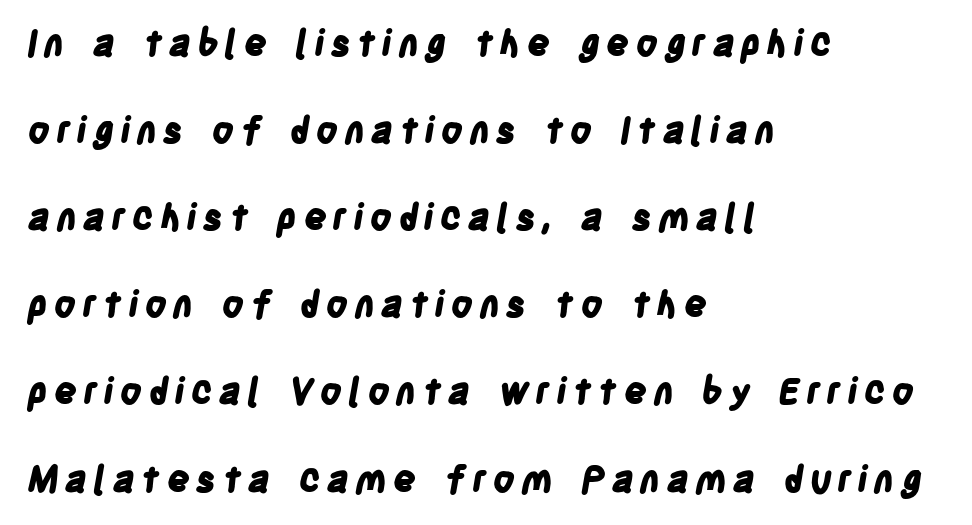
Q: Is the text bold? A: Yes.
Q: Is the typeface a serif or a sans-serif typeface? A: Sans-serif.
Q: Is the text underlined? A: No.
Q: How is the paragraph aligned? A: Left-aligned.
Q: Is the spacing between lines tight, normal or loose? A: Loose.
Q: Width (condensed, normal, or wide)? A: Condensed.
Q: Stroke contrast? A: Low.
Q: x-height? A: Large.
Q: Monospaced? A: No.
